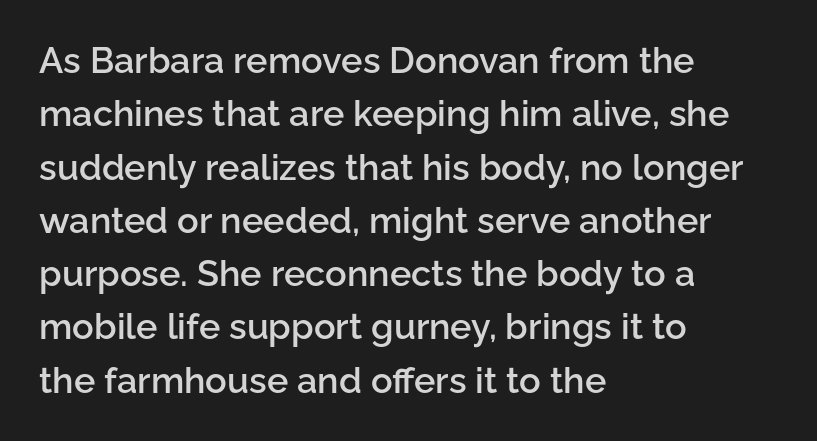
{"serif": "no", "italic": "no", "bold": "semi", "weight": "semibold", "width": "normal", "stroke_contrast": "low", "x_height": "medium", "monospaced": "no", "underline": "no", "align": "left", "line_spacing": "normal", "line_spacing_ratio": 1.48, "letter_spacing": "normal", "letter_spacing_em": 0.0, "glyph_px": 36}
